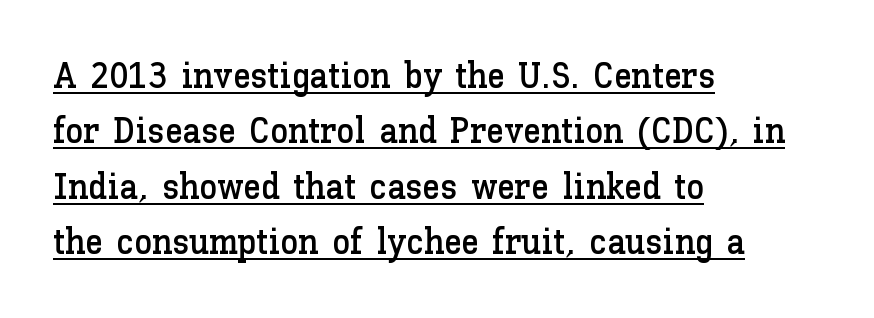
{"italic": "no", "width": "normal", "stroke_contrast": "low", "x_height": "medium", "monospaced": "no", "underline": "yes", "align": "left", "line_spacing": "normal", "line_spacing_ratio": 1.54, "letter_spacing": "normal", "letter_spacing_em": 0.0, "glyph_px": 36}
